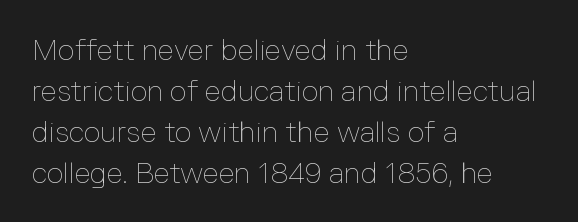
Q: Is the text bold? A: No.
Q: Is the text italic (slanted)? A: No, it is upright.
Q: Is the text underlined? A: No.
Q: How is the paragraph aligned? A: Left-aligned.
Q: Is the spacing between letters normal or unusually wide? A: Normal.
Q: Is the spacing between lines tight, normal or loose? A: Normal.
Q: Width (condensed, normal, or wide)? A: Normal.
Q: Stroke contrast? A: Low.
Q: x-height? A: Medium.
Q: Monospaced? A: No.
